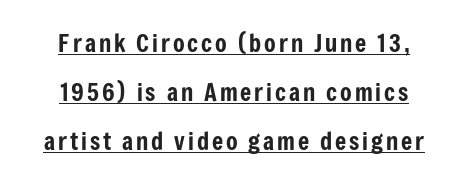
{"italic": "no", "underline": "yes", "align": "center", "line_spacing": "loose", "line_spacing_ratio": 2.05, "glyph_px": 24}
